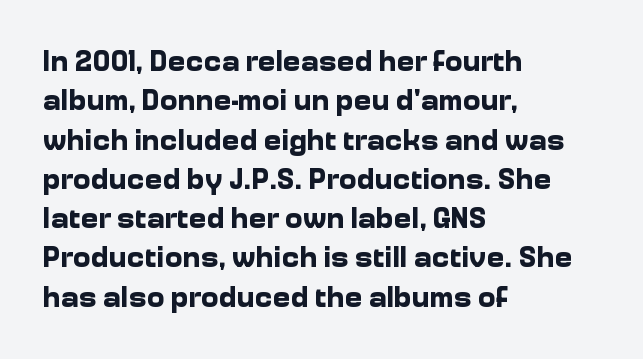
You can tell it's not italic because the verticals are truly vertical. Is this a fixed-width face? No — the glyphs have proportional, varying widths. The space between consecutive lines is moderate. Decoration check: the copy has no underline.
